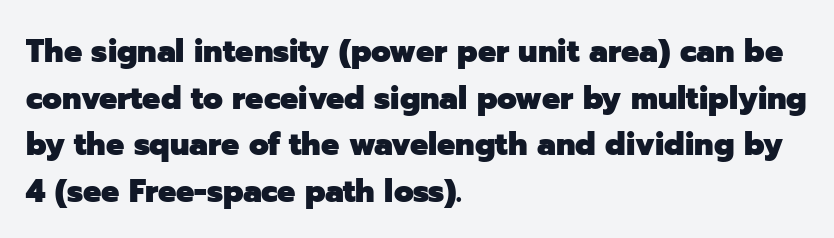
{"serif": "no", "italic": "no", "bold": "yes", "weight": "heavy", "width": "normal", "stroke_contrast": "low", "x_height": "medium", "monospaced": "no", "underline": "no", "align": "left", "line_spacing": "normal", "line_spacing_ratio": 1.46, "letter_spacing": "normal", "letter_spacing_em": 0.0, "glyph_px": 32}
